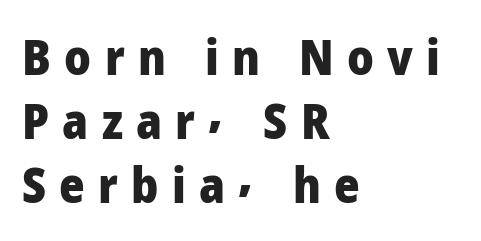
Loose tracking; the words dissolve into strings of separated letters. Each letter's strokes conclude bluntly, with no projecting serifs. Leading matches the norm, producing a regular column. A classic flush-left, rag-right setting is used for this passage.
